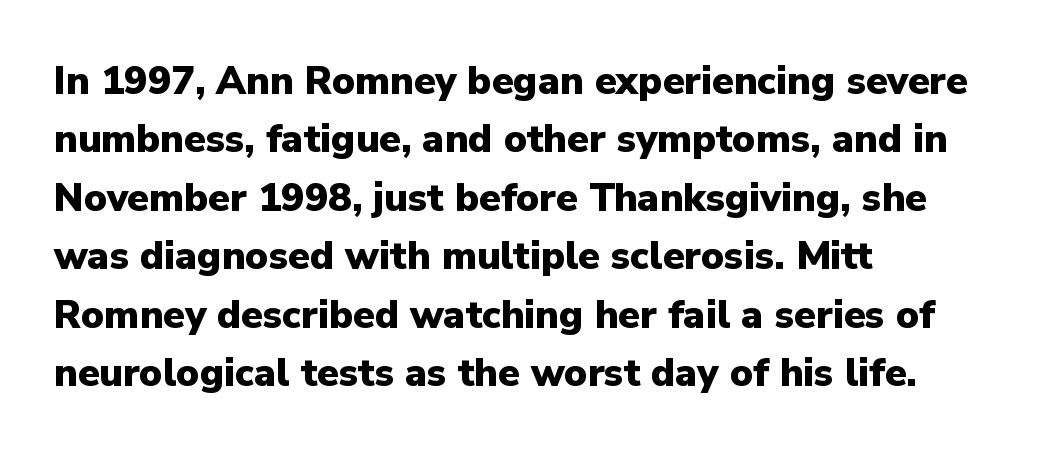
Type without underlining. Caption: bold face, heavy strokes. The letters sit at their default tracking, neither squeezed nor spread. Do the letters lean? They stand straight. Note the varied advance widths — an 'i' is clearly narrower than an 'm'.
